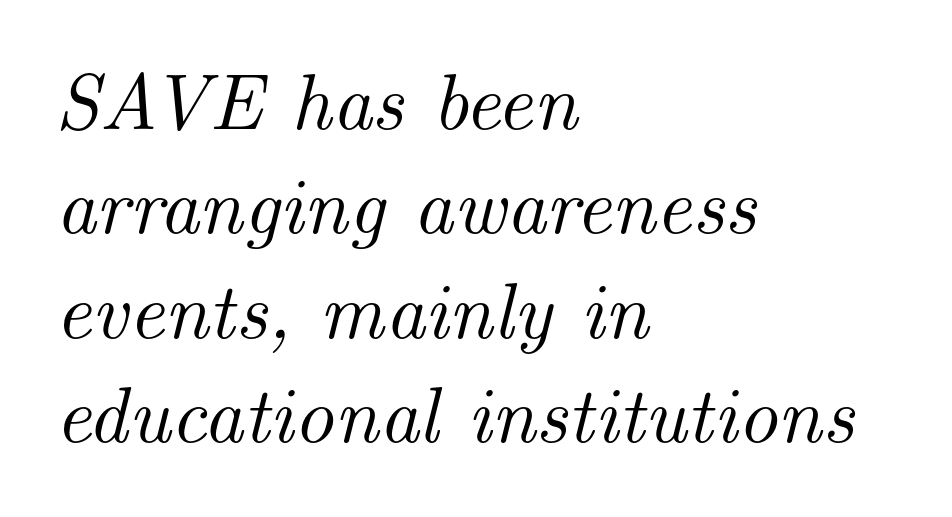
The image shows 79 px serif type, italic (leaning right); set left-aligned, normal line spacing (1.32x), normal letter spacing, not underlined; medium stroke contrast and a small x-height.
